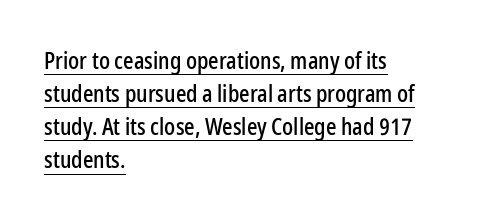
The image shows 23 px text type, upright; set left-aligned, normal line spacing (1.44x), normal letter spacing, underlined.
